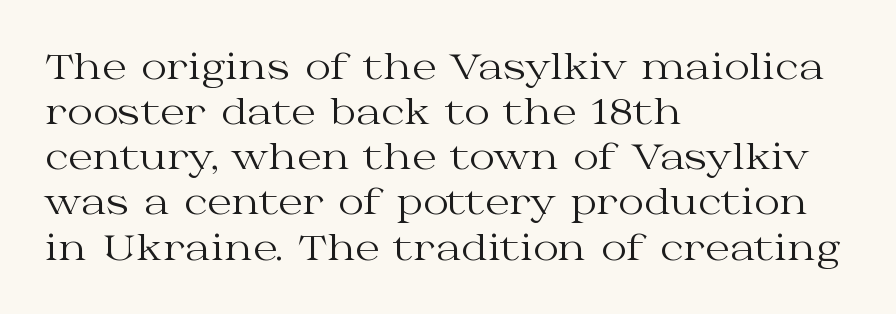
Q: Is the text bold? A: No.
Q: Is the text italic (slanted)? A: No, it is upright.
Q: Is the typeface a serif or a sans-serif typeface? A: Serif.
Q: Is the text underlined? A: No.
Q: How is the paragraph aligned? A: Left-aligned.
Q: Is the spacing between letters normal or unusually wide? A: Normal.
Q: Is the spacing between lines tight, normal or loose? A: Normal.
Q: Width (condensed, normal, or wide)? A: Wide.
Q: Stroke contrast? A: Medium.
Q: x-height? A: Medium.
Q: Monospaced? A: No.
